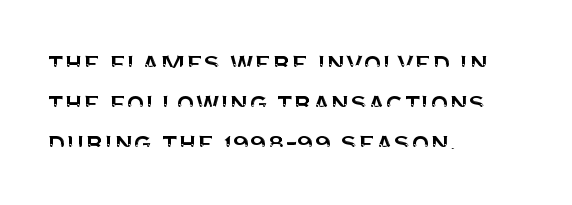
Q: Is the text italic (slanted)? A: No, it is upright.
Q: Is the typeface a serif or a sans-serif typeface? A: Sans-serif.
Q: Is the text underlined? A: No.
Q: How is the paragraph aligned? A: Left-aligned.
Q: Is the spacing between letters normal or unusually wide? A: Normal.
Q: Is the spacing between lines tight, normal or loose? A: Normal.
Q: Width (condensed, normal, or wide)? A: Normal.
Q: Stroke contrast? A: Medium.
Q: x-height? A: Large.
Q: Monospaced? A: No.
